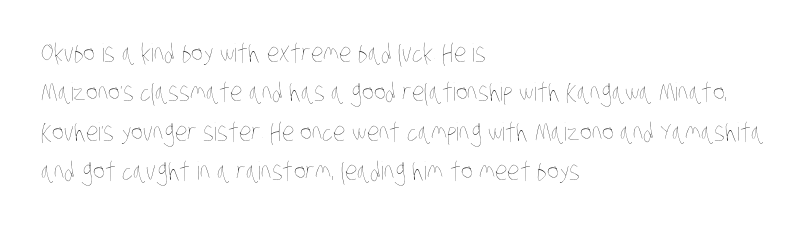
{"bold": "no", "underline": "no", "align": "left", "line_spacing": "normal", "line_spacing_ratio": 1.58, "letter_spacing": "normal", "letter_spacing_em": 0.0, "glyph_px": 25}
